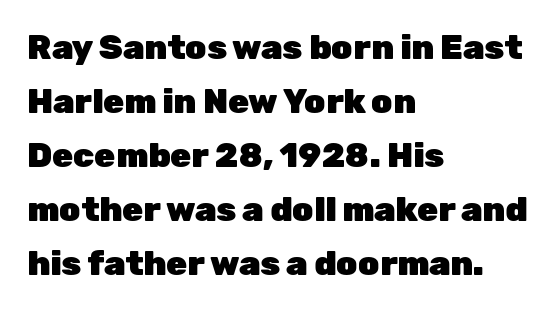
{"serif": "no", "italic": "no", "bold": "yes", "weight": "heavy", "width": "normal", "stroke_contrast": "low", "x_height": "medium", "monospaced": "no", "underline": "no", "align": "left", "line_spacing": "normal", "line_spacing_ratio": 1.59, "letter_spacing": "normal", "letter_spacing_em": 0.0, "glyph_px": 34}
